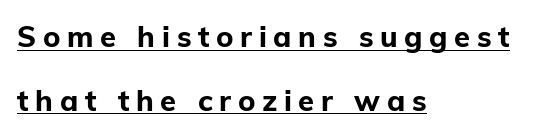
The image shows 29 px bold sans-serif type, upright; set left-aligned, loose line spacing (2.19x), unusually wide letter spacing (+0.23 em), underlined; low stroke contrast and a medium x-height.
